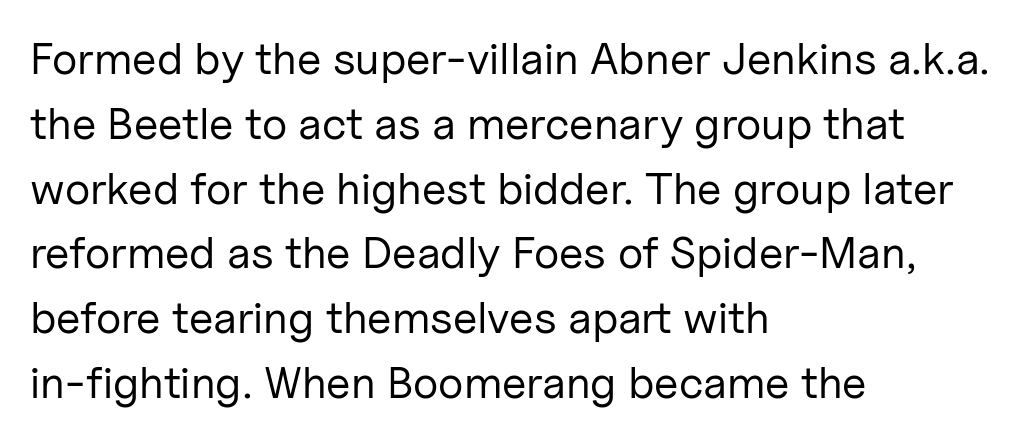
{"serif": "no", "italic": "no", "bold": "no", "weight": "regular", "width": "normal", "stroke_contrast": "low", "x_height": "medium", "monospaced": "no", "underline": "no", "align": "left", "line_spacing": "normal", "line_spacing_ratio": 1.44, "letter_spacing": "normal", "letter_spacing_em": 0.0, "glyph_px": 45}
